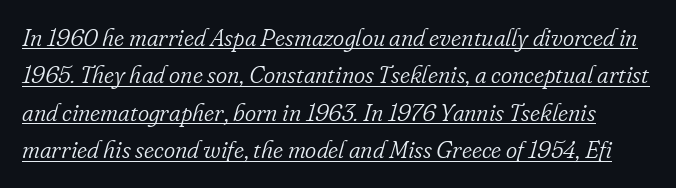
A rule runs beneath these lines of type. Tall strokes in this sample are angled rather than plumb. Is the stroke heavy? The answer is a plain regular-or-lighter. Regarding leading, the lines here are spaced in the standard way. The horizontal fit of the characters is conventional and even.
